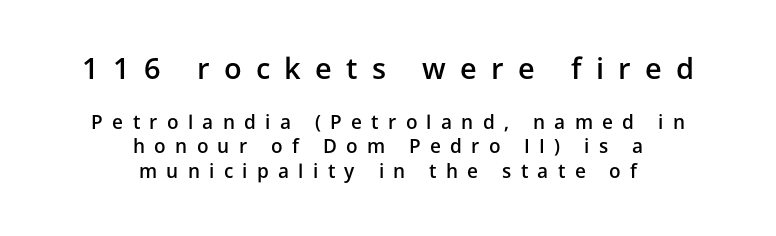
{"serif": "no", "italic": "no", "bold": "semi", "weight": "semibold", "width": "normal", "stroke_contrast": "low", "x_height": "medium", "monospaced": "no", "underline": "no", "align": "center", "line_spacing": "normal", "line_spacing_ratio": 1.29, "letter_spacing": "wide", "letter_spacing_em": 0.49, "larger_block": "first", "size_ratio": 1.53, "glyph_px": 29}
